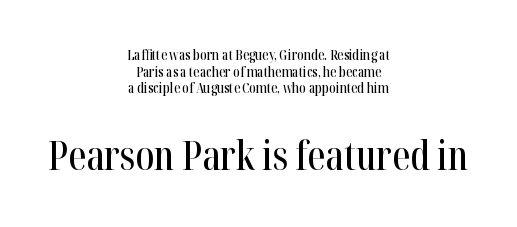
{"serif": "yes", "italic": "no", "width": "condensed", "stroke_contrast": "high", "x_height": "medium", "monospaced": "no", "underline": "no", "align": "center", "line_spacing_ratio": 1.18, "letter_spacing": "normal", "letter_spacing_em": 0.0, "larger_block": "second", "size_ratio": 2.86, "glyph_px": 40}
